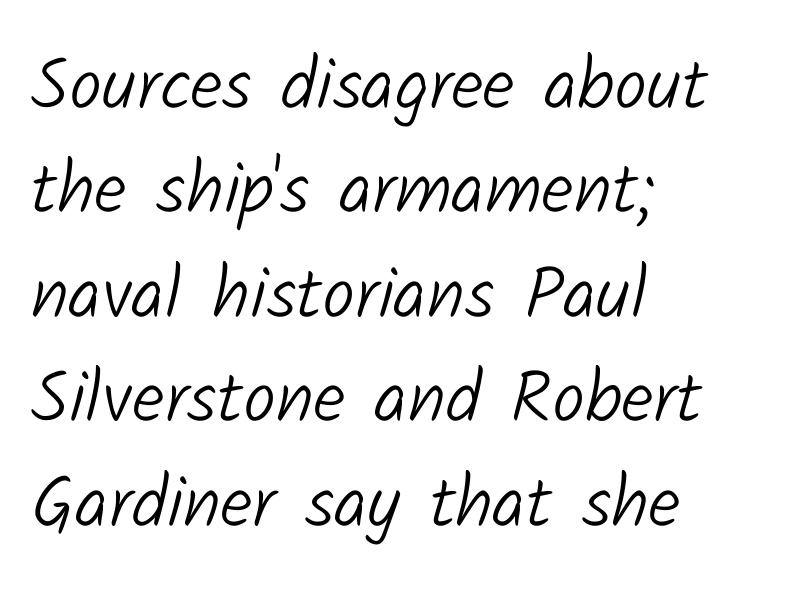
Q: Is the text bold? A: No.
Q: Is the typeface a serif or a sans-serif typeface? A: Sans-serif.
Q: Is the text underlined? A: No.
Q: How is the paragraph aligned? A: Left-aligned.
Q: Is the spacing between letters normal or unusually wide? A: Normal.
Q: Is the spacing between lines tight, normal or loose? A: Normal.
Q: Width (condensed, normal, or wide)? A: Normal.
Q: Stroke contrast? A: Low.
Q: x-height? A: Medium.
Q: Monospaced? A: No.
